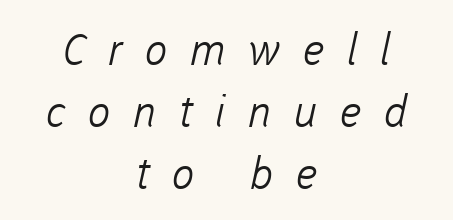
Which margin do the lines hug? Neither — every line sits in the middle. Weight: not bold — regular or lighter. Do the characters align in a grid? No, the font is proportional. What's the leading like? Ordinary, nothing unusual. In terms of letterspacing, this is a distinctly airy, spread setting. The space directly below the letters is spotless.
